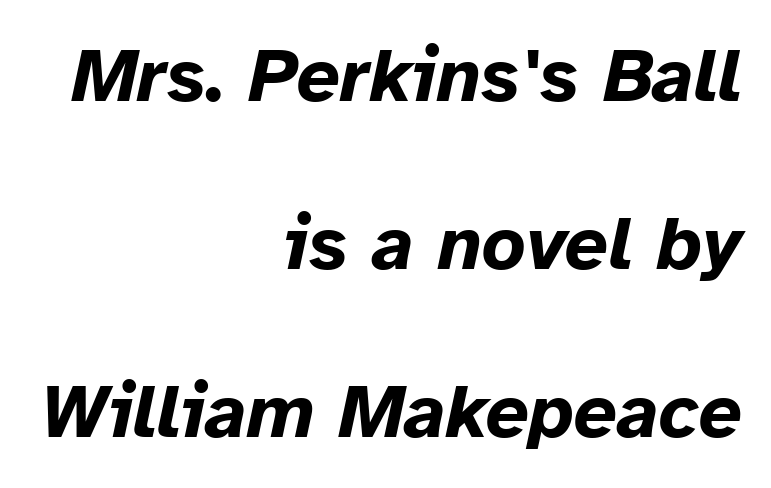
Q: Is the text bold? A: Yes.
Q: Is the text italic (slanted)? A: Yes, it leans right by about 12 degrees.
Q: Is the text underlined? A: No.
Q: How is the paragraph aligned? A: Right-aligned.
Q: Is the spacing between letters normal or unusually wide? A: Normal.
Q: Is the spacing between lines tight, normal or loose? A: Loose.
Q: Width (condensed, normal, or wide)? A: Normal.
Q: Stroke contrast? A: Low.
Q: x-height? A: Medium.
Q: Monospaced? A: No.
